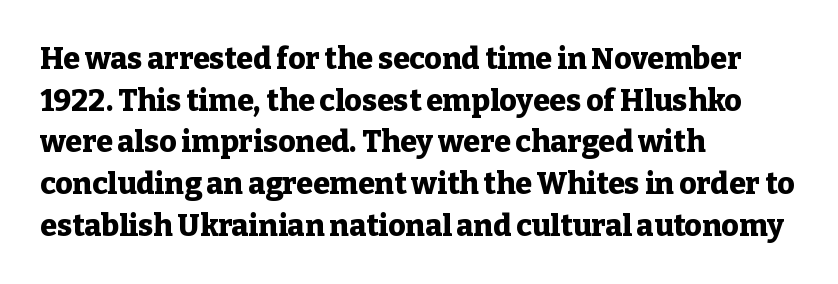
{"serif": "yes", "italic": "no", "bold": "yes", "weight": "heavy", "width": "normal", "stroke_contrast": "low", "x_height": "medium", "monospaced": "no", "underline": "no", "align": "left", "line_spacing": "normal", "line_spacing_ratio": 1.39, "letter_spacing": "normal", "letter_spacing_em": 0.0, "glyph_px": 30}
